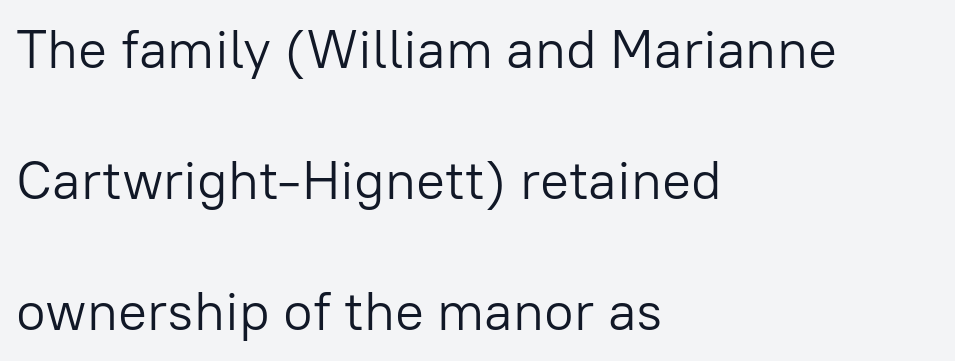
{"serif": "no", "italic": "no", "bold": "no", "weight": "light", "width": "normal", "stroke_contrast": "low", "x_height": "medium", "monospaced": "no", "underline": "no", "align": "left", "line_spacing": "loose", "line_spacing_ratio": 2.43, "letter_spacing": "normal", "letter_spacing_em": 0.0, "glyph_px": 54}
